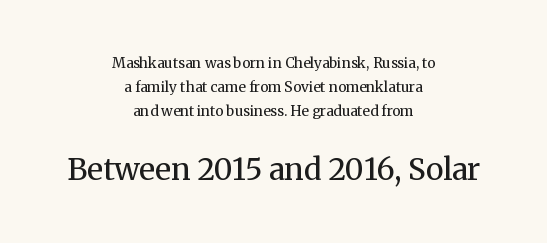
The image shows 30 px regular-weight serif type, upright; set centered, line spacing 1.71x, normal letter spacing, not underlined; the second (bottom) block is 2.14x larger; medium stroke contrast and a medium x-height.
